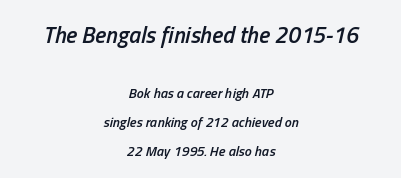
Q: Is the text bold? A: Semi-bold.
Q: Is the text italic (slanted)? A: Yes, it leans right by about 13 degrees.
Q: Is the text underlined? A: No.
Q: How is the paragraph aligned? A: Centered.
Q: Is the spacing between letters normal or unusually wide? A: Normal.
Q: Is the spacing between lines tight, normal or loose? A: Loose.
Q: Which block of text is set in a larger size, the first (top) or the second (bottom)? A: The first (top) one.
